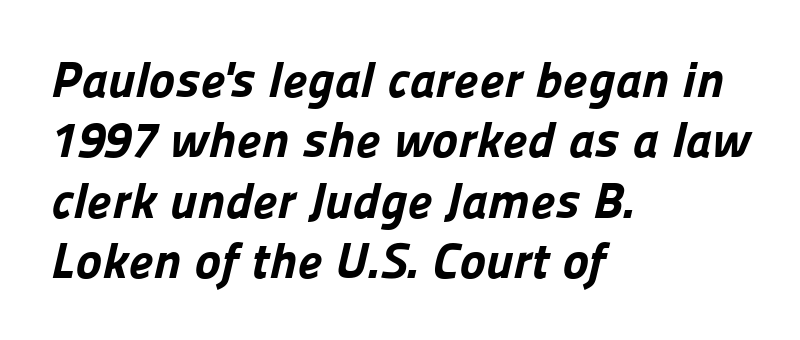
{"serif": "no", "bold": "yes", "weight": "bold", "width": "normal", "stroke_contrast": "low", "x_height": "medium", "monospaced": "no", "underline": "no", "align": "left", "line_spacing_ratio": 1.21, "letter_spacing": "normal", "letter_spacing_em": 0.0, "glyph_px": 50}
